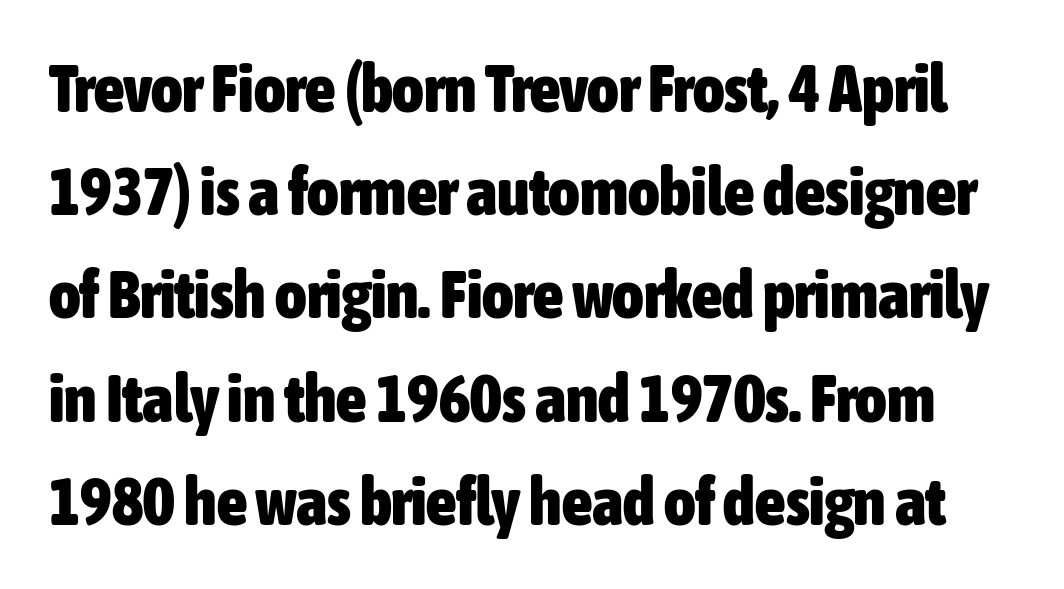
The image shows 67 px heavy, condensed sans-serif type, upright; set normal line spacing (1.54x), normal letter spacing, not underlined; low stroke contrast and a medium x-height.
